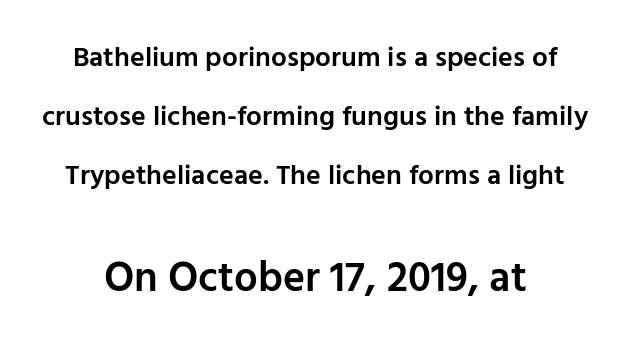
Q: Is the text bold? A: Semi-bold.
Q: Is the text italic (slanted)? A: No, it is upright.
Q: Is the typeface a serif or a sans-serif typeface? A: Sans-serif.
Q: Is the text underlined? A: No.
Q: Is the spacing between letters normal or unusually wide? A: Normal.
Q: Is the spacing between lines tight, normal or loose? A: Loose.
Q: Which block of text is set in a larger size, the first (top) or the second (bottom)? A: The second (bottom) one.
Q: Width (condensed, normal, or wide)? A: Normal.
Q: Stroke contrast? A: Low.
Q: x-height? A: Medium.
Q: Monospaced? A: No.
